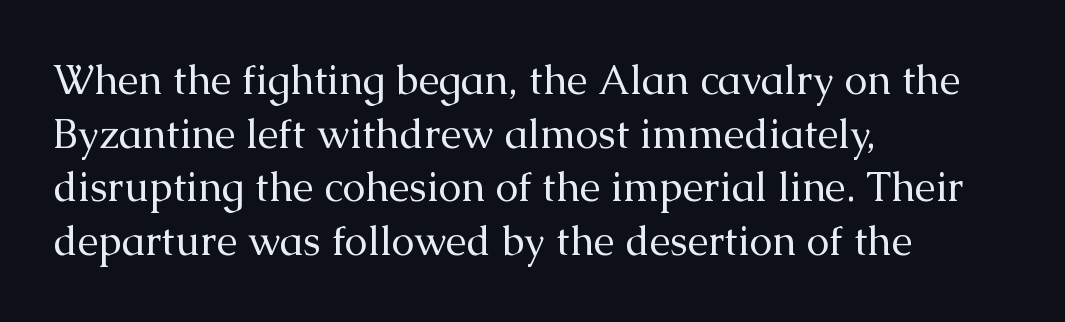
Look at the tracking — it's just the regular setting, nothing added. It's the straight-up-and-down kind of type. Font category for this specimen: serif. A typesetter would call this proportional, since set widths differ per character. These lines stack with their left ends in a neat column.
